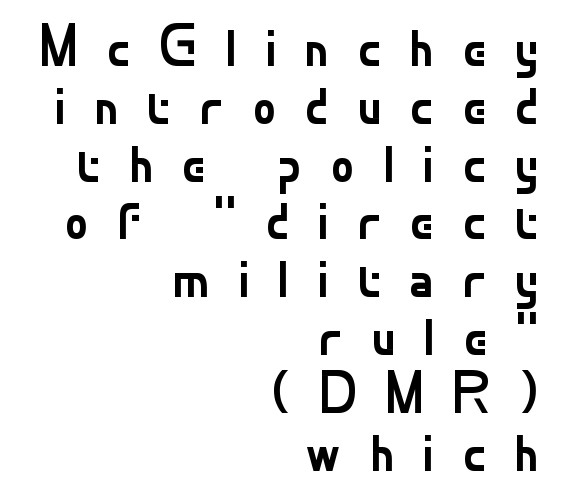
{"serif": "no", "italic": "no", "bold": "no", "weight": "regular", "width": "normal", "stroke_contrast": "low", "x_height": "small", "monospaced": "no", "underline": "no", "align": "right", "line_spacing": "tight", "line_spacing_ratio": 0.98, "letter_spacing": "wide", "letter_spacing_em": 0.47, "glyph_px": 59}
